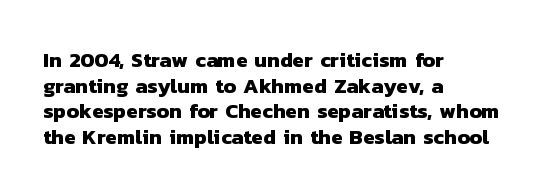
The image shows 21 px bold type; set left-aligned, line spacing 1.22x, normal letter spacing, not underlined.
